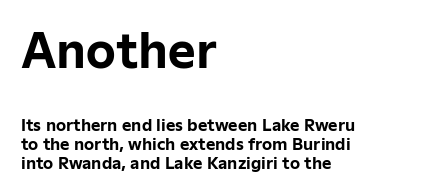
{"serif": "no", "italic": "no", "bold": "yes", "weight": "bold", "width": "normal", "stroke_contrast": "low", "x_height": "medium", "monospaced": "no", "underline": "no", "align": "left", "line_spacing_ratio": 1.19, "letter_spacing": "normal", "letter_spacing_em": 0.0, "larger_block": "first", "size_ratio": 2.94, "glyph_px": 47}
